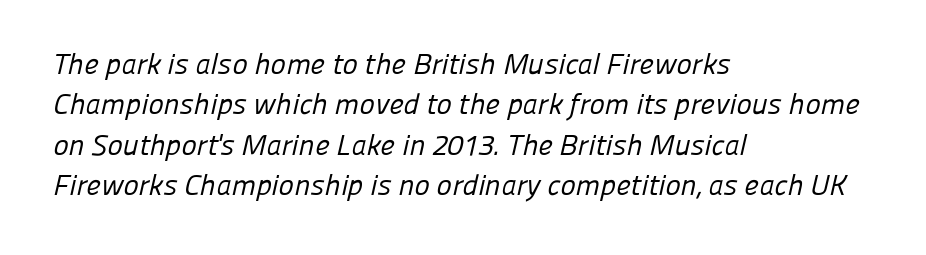
Vertical stems look standard width or narrower in stroke. Typographically, this falls in the sans-serif category. Reading down the column, the eye jumps a familiar distance to each next line. Spacing between characters is what you'd get straight out of the box.
